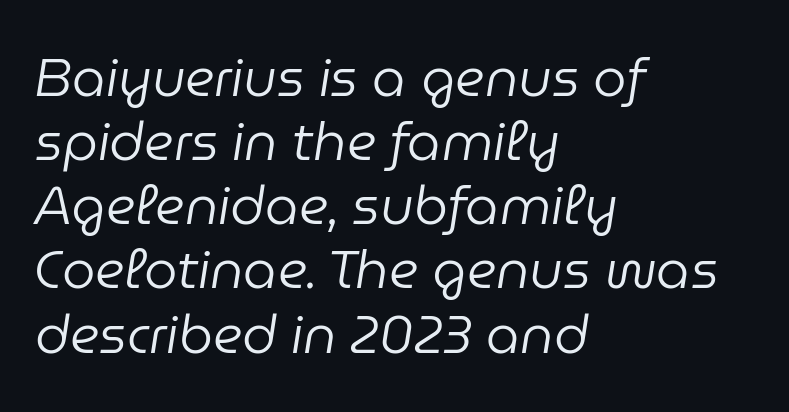
Q: Is the text bold? A: No.
Q: Is the text italic (slanted)? A: Yes, it leans right by about 9 degrees.
Q: Is the text underlined? A: No.
Q: How is the paragraph aligned? A: Left-aligned.
Q: Is the spacing between letters normal or unusually wide? A: Normal.
Q: Width (condensed, normal, or wide)? A: Normal.
Q: Stroke contrast? A: Low.
Q: x-height? A: Medium.
Q: Monospaced? A: No.
